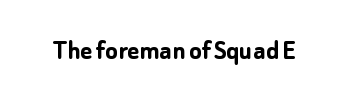
The image shows 29 px semibold sans-serif type, upright; set normal letter spacing, not underlined; low stroke contrast and a medium x-height.
